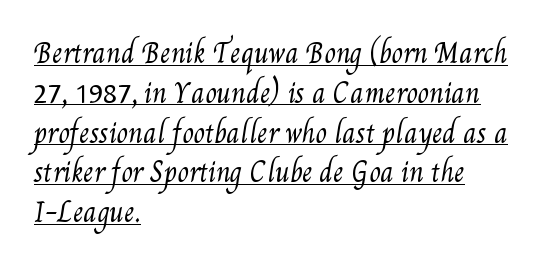
The image shows 26 px text type; set left-aligned, normal line spacing (1.53x), normal letter spacing, underlined.
